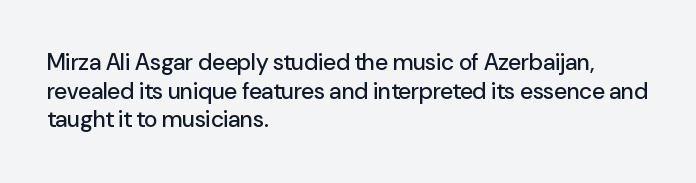
Q: Is the text italic (slanted)? A: No, it is upright.
Q: Is the text underlined? A: No.
Q: How is the paragraph aligned? A: Left-aligned.
Q: Is the spacing between letters normal or unusually wide? A: Normal.
